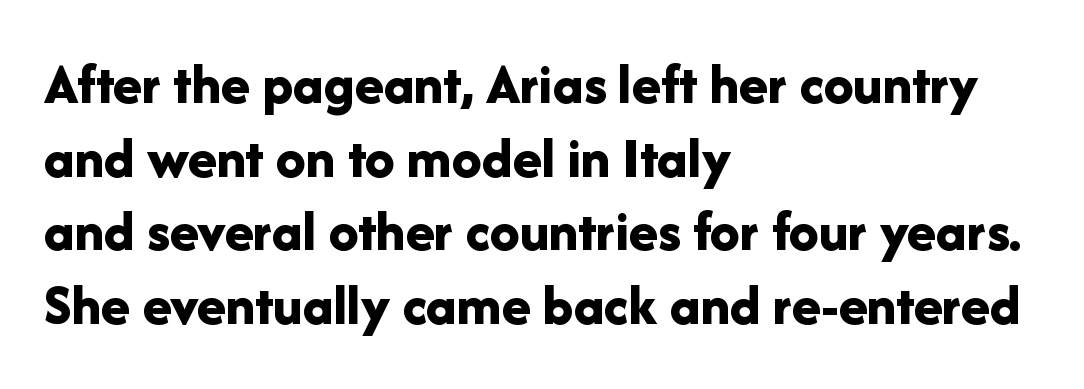
The image shows 59 px bold sans-serif type, upright; set left-aligned, normal line spacing (1.25x), normal letter spacing, not underlined; low stroke contrast and a medium x-height.
